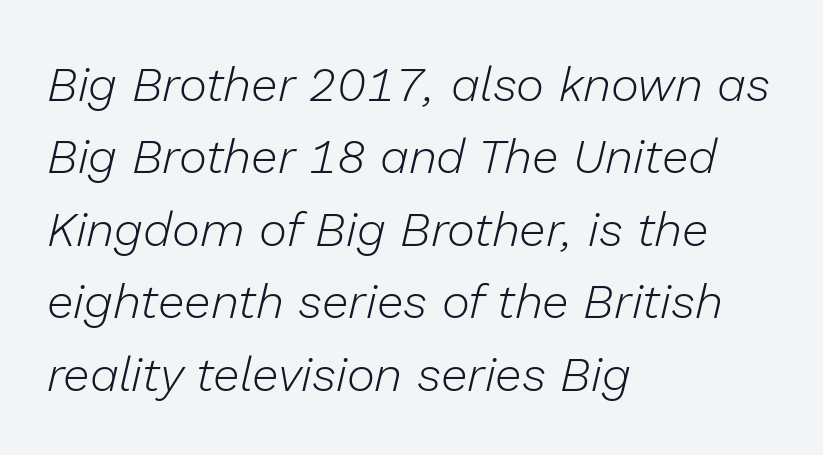
The lettering tilts uniformly, giving the passage an italic look. The setting favours the left margin, as ordinary paragraphs usually do. Heaviness? Minimal to ordinary, like unemphasized prose. The area under the type is left untouched. Tracking value appears to be zero — textbook default spacing.
